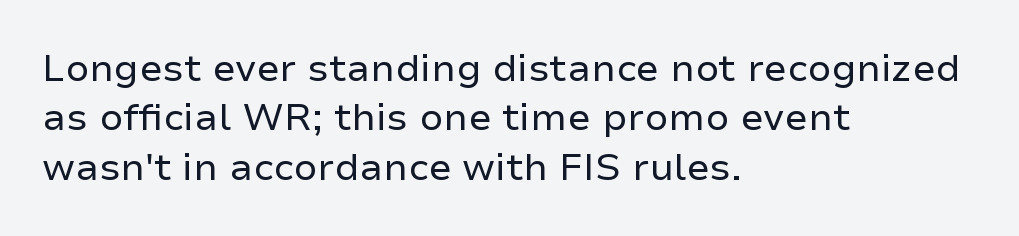
{"serif": "no", "italic": "no", "bold": "no", "weight": "regular", "width": "normal", "stroke_contrast": "low", "x_height": "medium", "monospaced": "no", "underline": "no", "align": "left", "line_spacing": "normal", "line_spacing_ratio": 1.3, "letter_spacing": "normal", "letter_spacing_em": 0.0, "glyph_px": 38}
